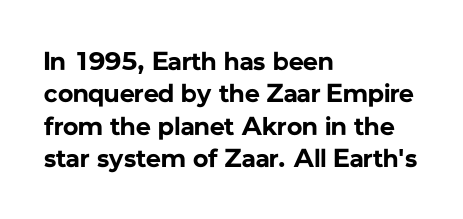
Q: Is the text bold? A: Yes.
Q: Is the text italic (slanted)? A: No, it is upright.
Q: Is the text underlined? A: No.
Q: How is the paragraph aligned? A: Left-aligned.
Q: Is the spacing between letters normal or unusually wide? A: Normal.
Q: Is the spacing between lines tight, normal or loose? A: Normal.
